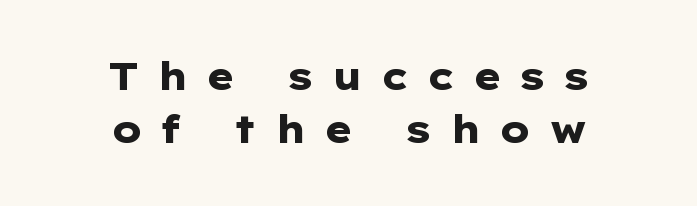
The image shows 38 px heavy, wide sans-serif type, upright; set centered, normal line spacing (1.4x), unusually wide letter spacing (+0.45 em), not underlined; low stroke contrast and a medium x-height.
